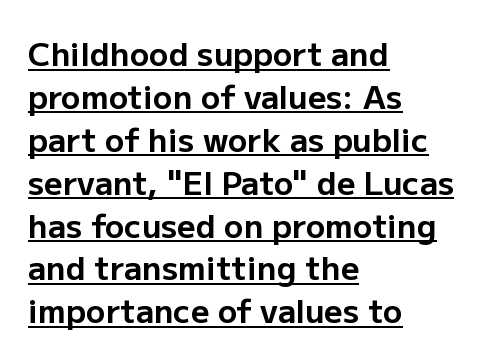
{"serif": "no", "italic": "no", "bold": "yes", "weight": "bold", "width": "normal", "stroke_contrast": "low", "x_height": "medium", "monospaced": "no", "underline": "yes", "align": "left", "line_spacing": "normal", "line_spacing_ratio": 1.34, "letter_spacing": "normal", "letter_spacing_em": 0.0, "glyph_px": 32}
